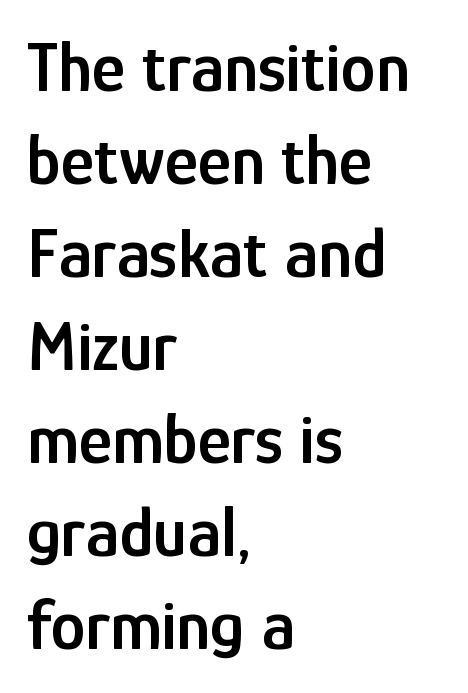
If you measured baseline to baseline, you'd find a middling distance. The rendering uses natural spacing where letterforms have individual widths. Inter-character spacing is left at the font's built-in metrics. Look at the bottom of the vertical strokes: they stop flat, with no serifs. The typography opts for an upright posture over an oblique one. Leftover space on each line is placed entirely after the last word.
